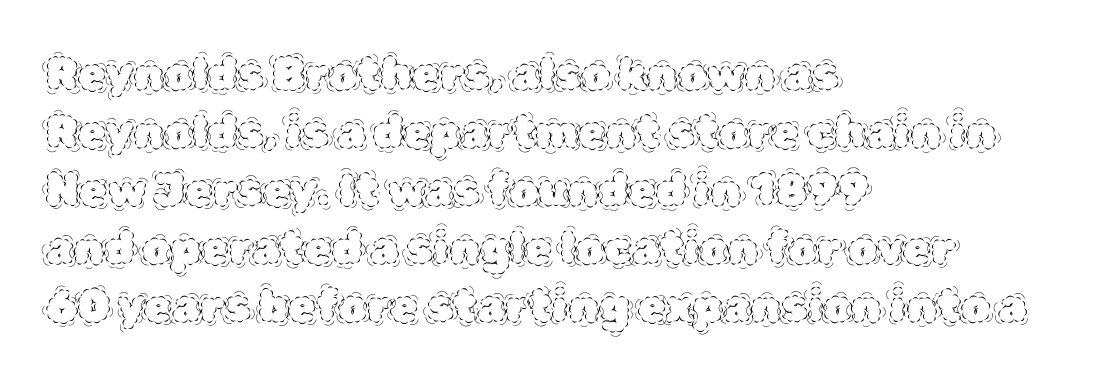
The image shows 45 px thin type, upright; set left-aligned, normal line spacing (1.29x), normal letter spacing, not underlined; a large x-height.
